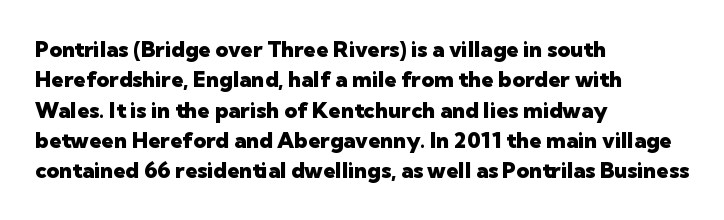
Q: Is the text bold? A: Yes.
Q: Is the text italic (slanted)? A: No, it is upright.
Q: Is the text underlined? A: No.
Q: How is the paragraph aligned? A: Left-aligned.
Q: Is the spacing between letters normal or unusually wide? A: Normal.
Q: Is the spacing between lines tight, normal or loose? A: Normal.
